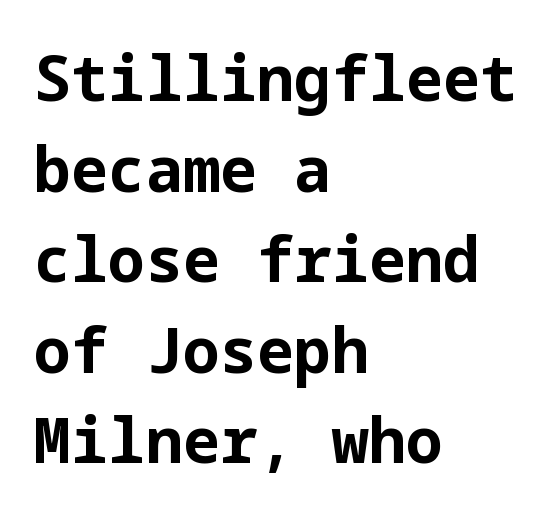
Summary of vertical rhythm: regular, with standard interline spacing. The lines in this sample share a left origin and differ only in where they stop. The string is rendered with underlining switched off. Typesetter's note: full bold, strokes at maximum text heaviness. The type sits square on the baseline with zero lean.
